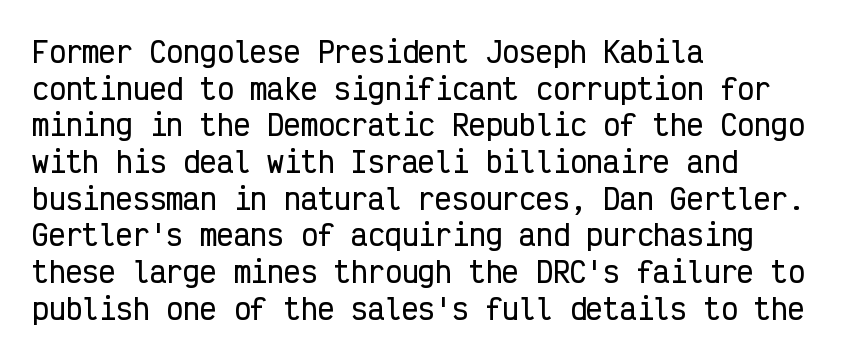
Q: Is the text italic (slanted)? A: No, it is upright.
Q: Is the typeface a serif or a sans-serif typeface? A: Sans-serif.
Q: Is the text underlined? A: No.
Q: How is the paragraph aligned? A: Left-aligned.
Q: Is the spacing between letters normal or unusually wide? A: Normal.
Q: Is the spacing between lines tight, normal or loose? A: Normal.
Q: Width (condensed, normal, or wide)? A: Condensed.
Q: Stroke contrast? A: Low.
Q: x-height? A: Medium.
Q: Monospaced? A: Yes.
